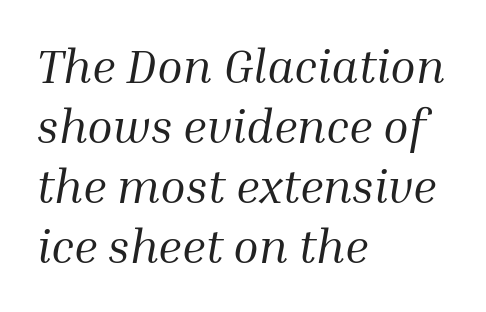
The image shows 47 px regular-weight serif type, italic (leaning right); set left-aligned, normal line spacing (1.28x), normal letter spacing, not underlined; medium stroke contrast and a medium x-height.
